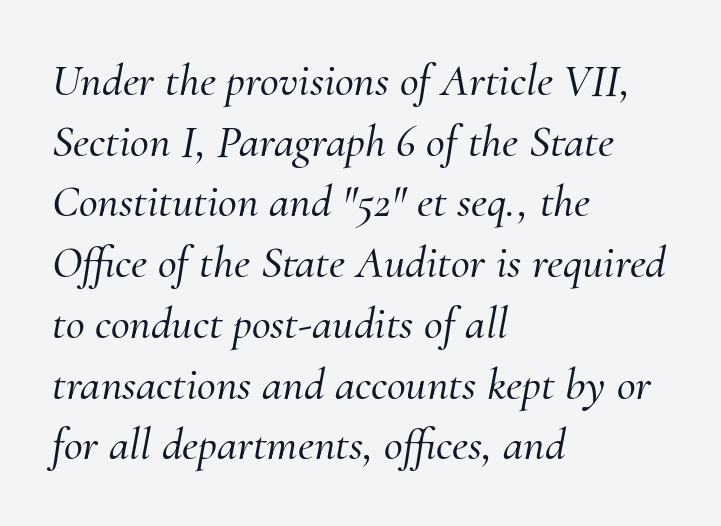
The image shows 46 px serif type, italic (leaning right); set left-aligned, normal line spacing (1.32x), normal letter spacing, not underlined; medium stroke contrast and a small x-height.
